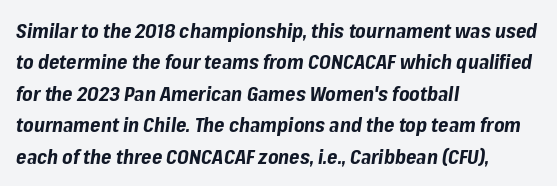
{"italic": "yes", "lean": "right", "slant_degrees": 8, "bold": "yes", "underline": "no", "align": "left", "line_spacing": "normal", "line_spacing_ratio": 1.57, "letter_spacing": "normal", "letter_spacing_em": 0.0, "glyph_px": 20}
